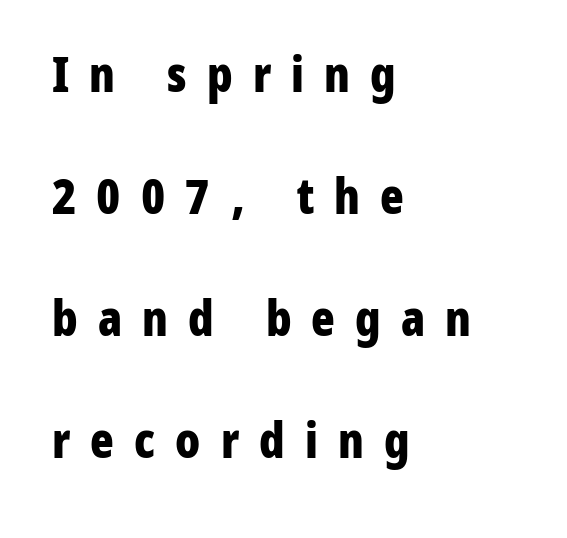
{"serif": "no", "italic": "no", "bold": "yes", "weight": "bold", "width": "condensed", "stroke_contrast": "low", "x_height": "medium", "monospaced": "no", "underline": "no", "align": "left", "line_spacing": "loose", "line_spacing_ratio": 2.49, "letter_spacing": "wide", "letter_spacing_em": 0.41, "glyph_px": 49}
